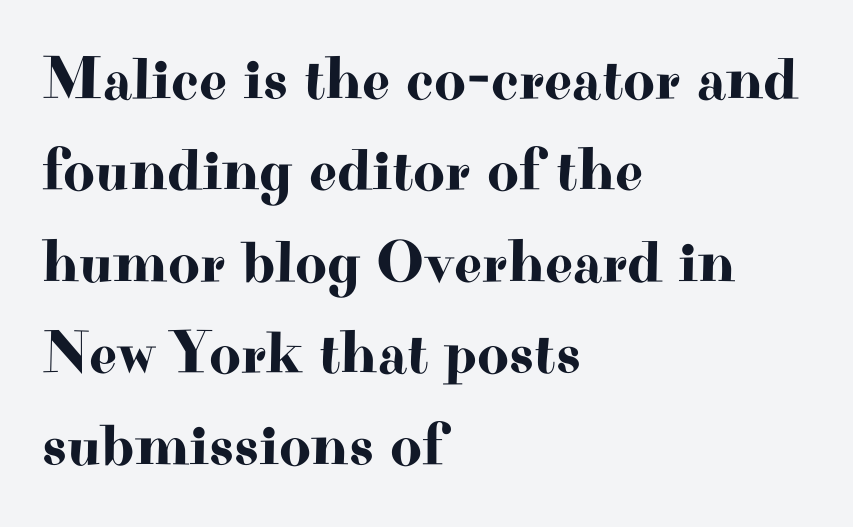
Q: Is the text italic (slanted)? A: No, it is upright.
Q: Is the typeface a serif or a sans-serif typeface? A: Serif.
Q: Is the text underlined? A: No.
Q: How is the paragraph aligned? A: Left-aligned.
Q: Is the spacing between letters normal or unusually wide? A: Normal.
Q: Is the spacing between lines tight, normal or loose? A: Normal.
Q: Width (condensed, normal, or wide)? A: Wide.
Q: Stroke contrast? A: High.
Q: x-height? A: Small.
Q: Monospaced? A: No.
